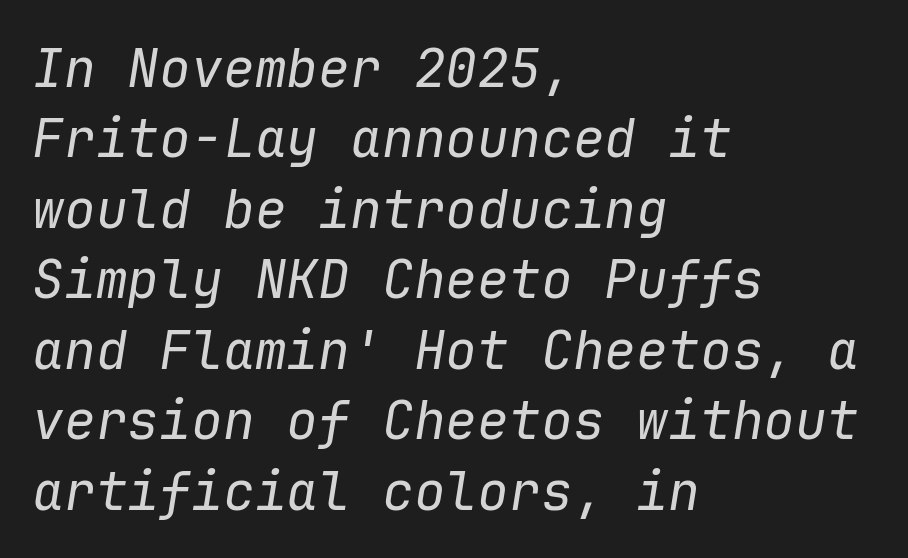
{"italic": "yes", "lean": "right", "slant_degrees": 9, "bold": "no", "weight": "regular", "width": "normal", "stroke_contrast": "low", "x_height": "medium", "monospaced": "yes", "underline": "no", "align": "left", "line_spacing": "normal", "line_spacing_ratio": 1.33, "letter_spacing": "normal", "letter_spacing_em": 0.0, "glyph_px": 53}
